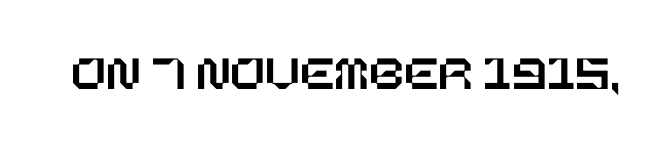
The image shows 51 px text type, upright; set normal letter spacing, not underlined; low stroke contrast and a large x-height.
